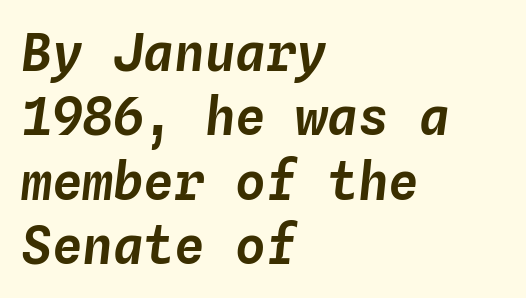
Q: Is the text italic (slanted)? A: Yes, it leans right by about 4 degrees.
Q: Is the text underlined? A: No.
Q: How is the paragraph aligned? A: Left-aligned.
Q: Is the spacing between letters normal or unusually wide? A: Normal.
Q: Is the spacing between lines tight, normal or loose? A: Normal.
Q: Width (condensed, normal, or wide)? A: Normal.
Q: Stroke contrast? A: Low.
Q: x-height? A: Medium.
Q: Monospaced? A: Yes.
